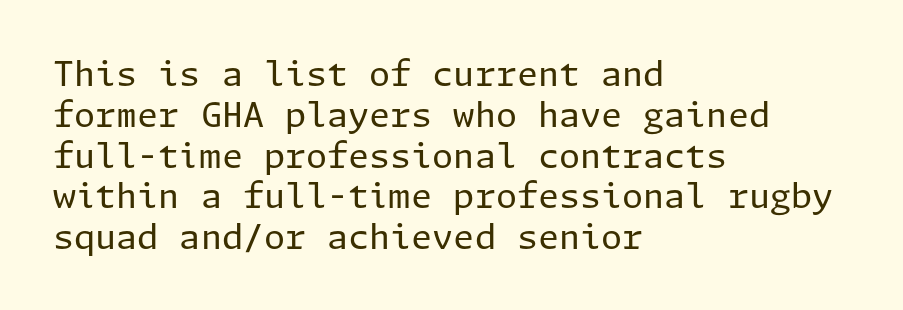
{"serif": "no", "italic": "no", "bold": "no", "weight": "regular", "width": "normal", "stroke_contrast": "low", "x_height": "medium", "underline": "no", "align": "left", "line_spacing_ratio": 1.2, "letter_spacing": "normal", "letter_spacing_em": 0.0, "glyph_px": 34}
